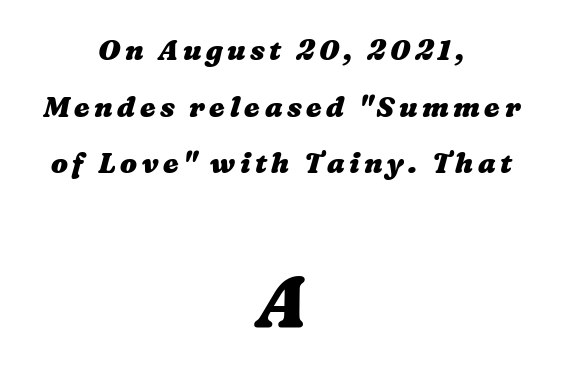
Q: Is the text bold? A: Yes.
Q: Is the text underlined? A: No.
Q: How is the paragraph aligned? A: Centered.
Q: Is the spacing between lines tight, normal or loose? A: Loose.
Q: Which block of text is set in a larger size, the first (top) or the second (bottom)? A: The second (bottom) one.
Q: Width (condensed, normal, or wide)? A: Wide.
Q: Stroke contrast? A: Medium.
Q: x-height? A: Medium.
Q: Monospaced? A: No.
